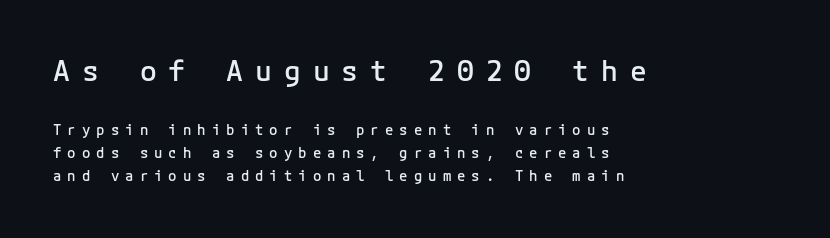
The image shows 28 px semibold sans-serif type, upright; set left-aligned, normal line spacing (1.63x), unusually wide letter spacing (+0.43 em), not underlined; the first (top) block is 2.0x larger; low stroke contrast and a medium x-height.
